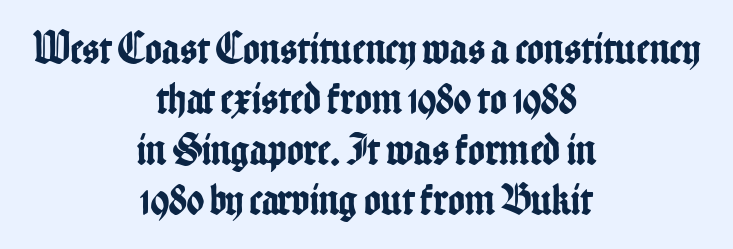
Looks like regular typesetting: each glyph gets only the width it needs. This is sans-serif lettering, the kind often seen on screens and signage. Each row of text sits above clean, open space. The type sits square on the baseline with zero lean. Between one letter and the next there's only the usual sliver of space.
